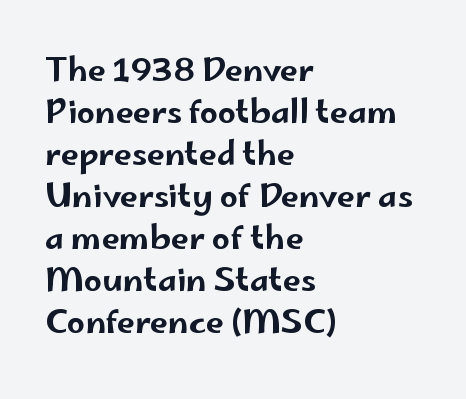
The image shows 32 px wide sans-serif type, upright; set left-aligned, normal line spacing (1.31x), normal letter spacing, not underlined; low stroke contrast and a small x-height.
